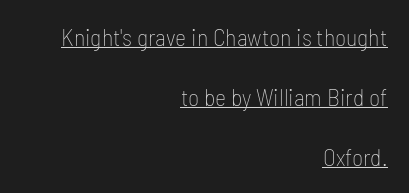
The image shows 24 px text type, upright; set right-aligned, loose line spacing (2.49x), normal letter spacing, underlined.
